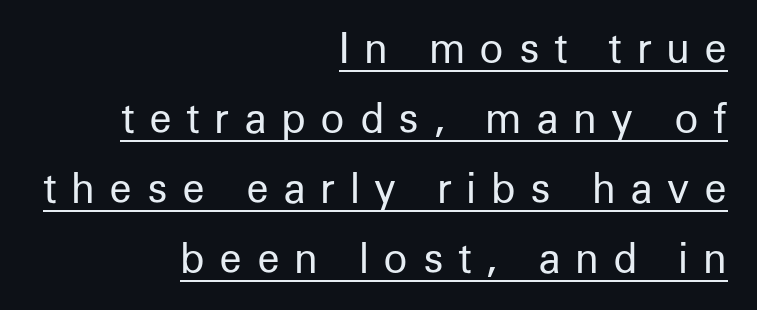
Q: Is the text bold? A: No.
Q: Is the text italic (slanted)? A: No, it is upright.
Q: Is the typeface a serif or a sans-serif typeface? A: Sans-serif.
Q: Is the text underlined? A: Yes.
Q: How is the paragraph aligned? A: Right-aligned.
Q: Is the spacing between letters normal or unusually wide? A: Unusually wide.
Q: Width (condensed, normal, or wide)? A: Normal.
Q: Stroke contrast? A: Low.
Q: x-height? A: Medium.
Q: Monospaced? A: No.
